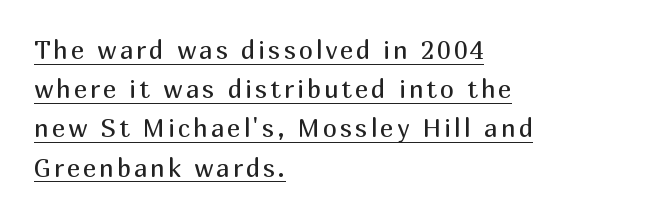
Q: Is the text bold? A: No.
Q: Is the text italic (slanted)? A: No, it is upright.
Q: Is the text underlined? A: Yes.
Q: How is the paragraph aligned? A: Left-aligned.
Q: Is the spacing between lines tight, normal or loose? A: Normal.
